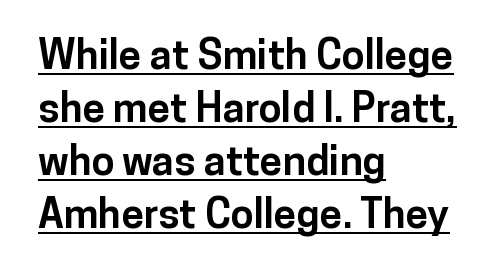
The face used here appears with an underline applied. Is there any slant? The stems are plumb. Heft: maximum for text — a bold. Nope, no serifs anywhere on these letters.
